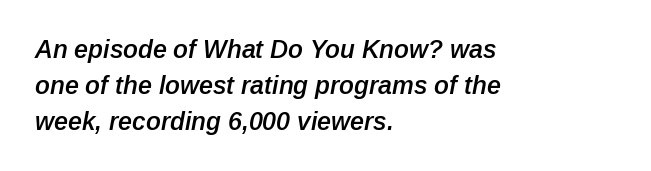
The image shows 25 px text type, italic (leaning right); set left-aligned, normal line spacing (1.44x), normal letter spacing, not underlined.
